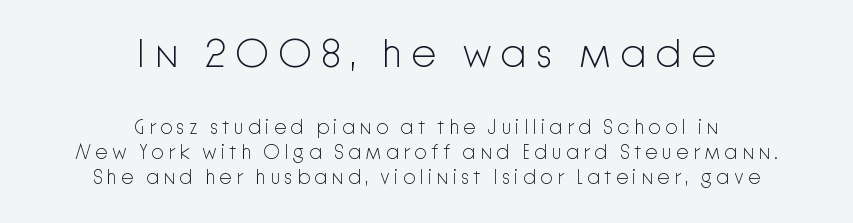
The image shows 41 px light sans-serif type, upright; set centered, normal line spacing (1.25x), unusually wide letter spacing (+0.2 em), not underlined; the first (top) block is 2.05x larger; low stroke contrast and a medium x-height.
